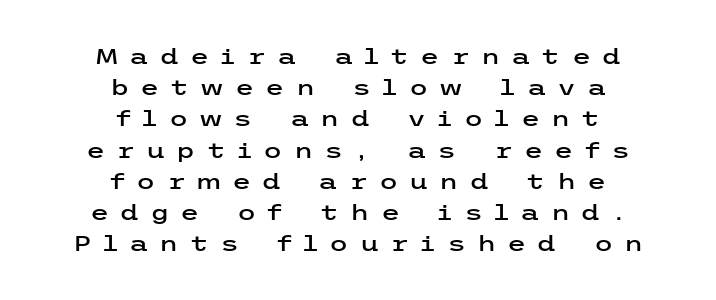
Q: Is the text italic (slanted)? A: No, it is upright.
Q: Is the text underlined? A: No.
Q: How is the paragraph aligned? A: Centered.
Q: Is the spacing between letters normal or unusually wide? A: Unusually wide.
Q: Is the spacing between lines tight, normal or loose? A: Normal.
